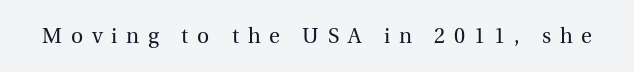
Counters stay open thanks to moderate or lighter strokes. No italicization has been applied; the sample stays upright. Letters rest on an invisible, unmarked baseline. Caption: expanded tracking, letters set apart.
